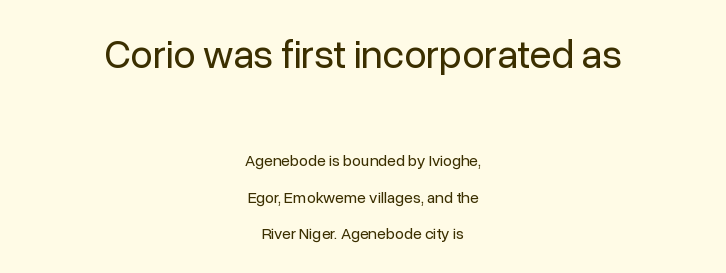
The lines in this sample share a center point and differ in where they start and stop. The area under the type is left untouched. Whoever set this chose breathing room over compactness in the vertical rhythm. Notice how the stems are strictly vertical — no italics here. What kind of face is this? One without serifs — a sans.
